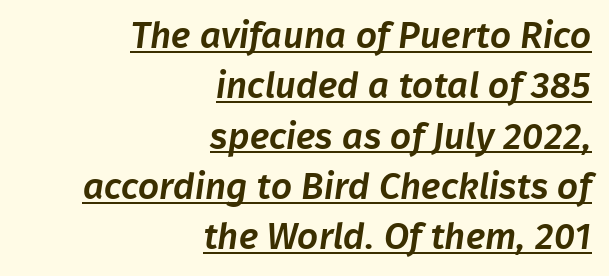
{"serif": "no", "width": "normal", "stroke_contrast": "low", "x_height": "medium", "monospaced": "no", "underline": "yes", "align": "right", "line_spacing": "normal", "line_spacing_ratio": 1.36, "letter_spacing": "normal", "letter_spacing_em": 0.0, "glyph_px": 37}
